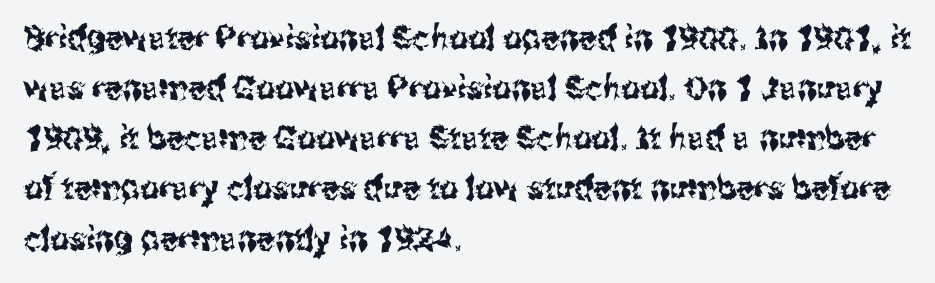
{"serif": "no", "italic": "no", "width": "condensed", "stroke_contrast": "medium", "x_height": "medium", "monospaced": "no", "underline": "no", "align": "left", "line_spacing": "normal", "line_spacing_ratio": 1.52, "letter_spacing": "normal", "letter_spacing_em": 0.0, "glyph_px": 33}
